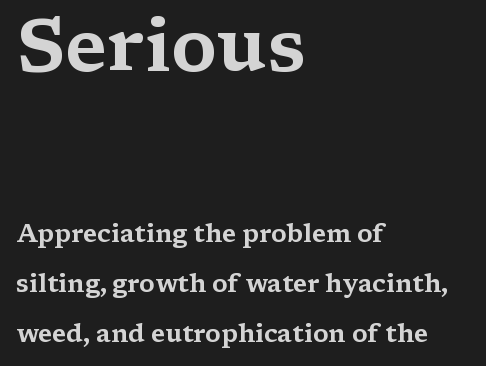
Has an underline been added? It has not. What kind of face is this? One with serifs. What's the leading like? Stretched, with rows far apart. Nobody touched the tracking dial on this one. Proportional: the letters do not fall into vertical columns.
